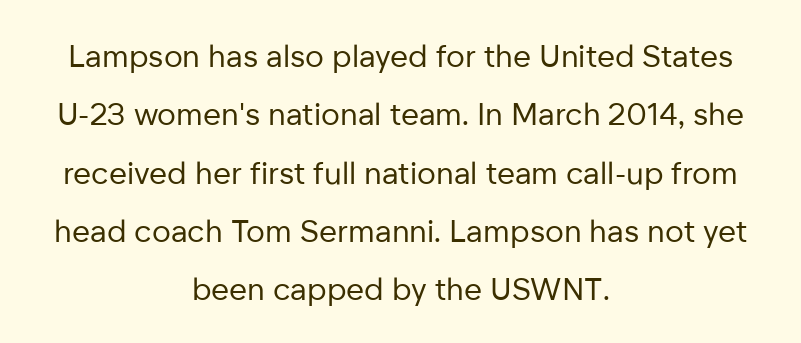
Q: Is the text bold? A: No.
Q: Is the text italic (slanted)? A: No, it is upright.
Q: Is the typeface a serif or a sans-serif typeface? A: Sans-serif.
Q: Is the text underlined? A: No.
Q: How is the paragraph aligned? A: Centered.
Q: Is the spacing between letters normal or unusually wide? A: Normal.
Q: Width (condensed, normal, or wide)? A: Normal.
Q: Stroke contrast? A: Low.
Q: x-height? A: Medium.
Q: Monospaced? A: No.
